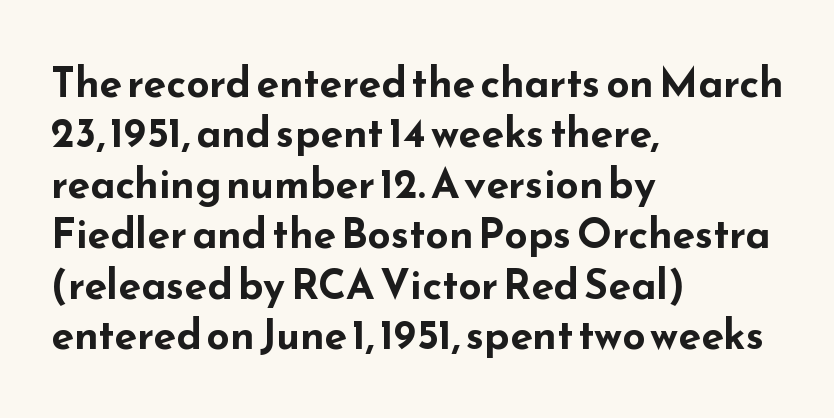
Q: Is the text bold? A: Yes.
Q: Is the text italic (slanted)? A: No, it is upright.
Q: Is the typeface a serif or a sans-serif typeface? A: Sans-serif.
Q: Is the text underlined? A: No.
Q: How is the paragraph aligned? A: Left-aligned.
Q: Is the spacing between letters normal or unusually wide? A: Normal.
Q: Width (condensed, normal, or wide)? A: Wide.
Q: Stroke contrast? A: Low.
Q: x-height? A: Small.
Q: Monospaced? A: No.
